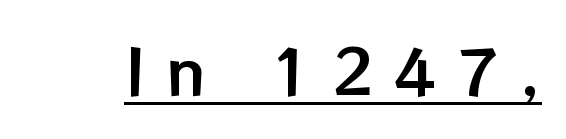
{"italic": "no", "width": "normal", "stroke_contrast": "low", "x_height": "medium", "monospaced": "no", "underline": "yes", "letter_spacing": "wide", "letter_spacing_em": 0.34, "glyph_px": 61}
